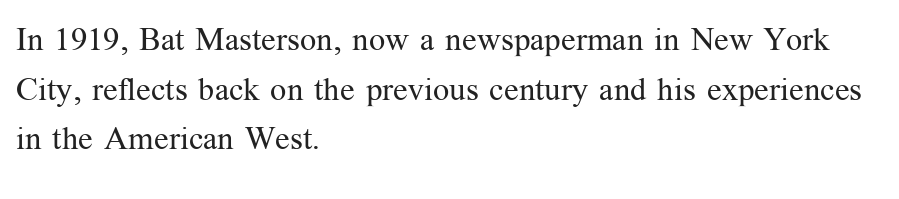
{"serif": "yes", "italic": "no", "bold": "no", "weight": "regular", "width": "normal", "stroke_contrast": "medium", "x_height": "medium", "monospaced": "no", "underline": "no", "align": "left", "line_spacing": "normal", "line_spacing_ratio": 1.55, "letter_spacing": "normal", "letter_spacing_em": 0.0, "glyph_px": 32}
